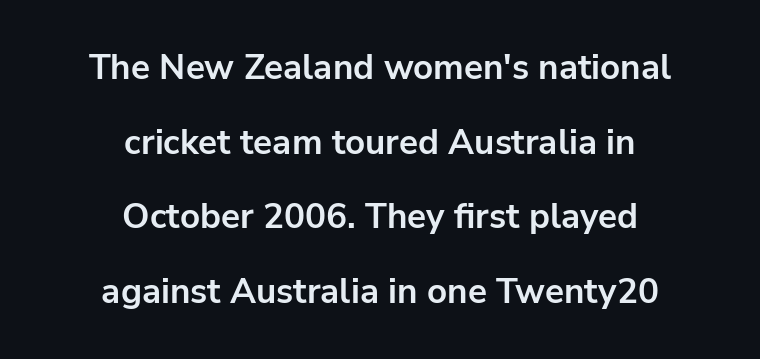
The image shows 35 px bold sans-serif type, upright; set centered, loose line spacing (2.13x), normal letter spacing, not underlined; low stroke contrast and a medium x-height.
